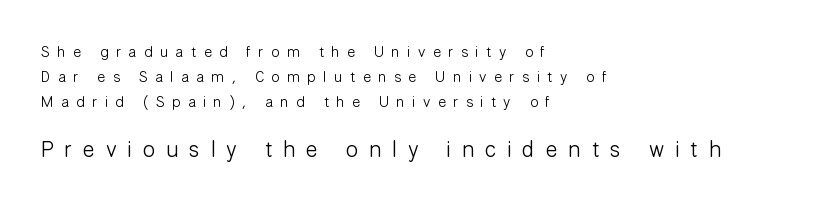
Q: Is the text bold? A: No.
Q: Is the text italic (slanted)? A: No, it is upright.
Q: Is the text underlined? A: No.
Q: How is the paragraph aligned? A: Left-aligned.
Q: Is the spacing between letters normal or unusually wide? A: Unusually wide.
Q: Is the spacing between lines tight, normal or loose? A: Normal.
Q: Which block of text is set in a larger size, the first (top) or the second (bottom)? A: The second (bottom) one.
